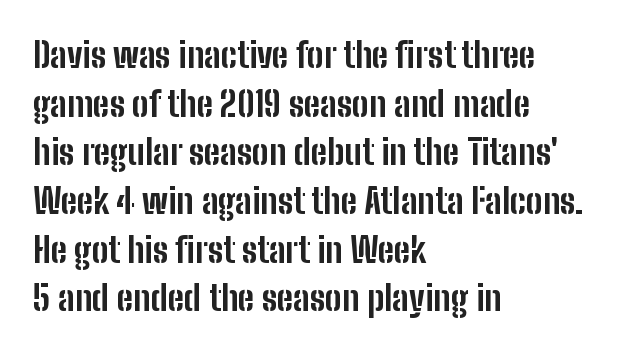
The image shows 35 px bold, condensed sans-serif type, upright; set left-aligned, normal line spacing (1.39x), normal letter spacing, not underlined; low stroke contrast and a medium x-height.
